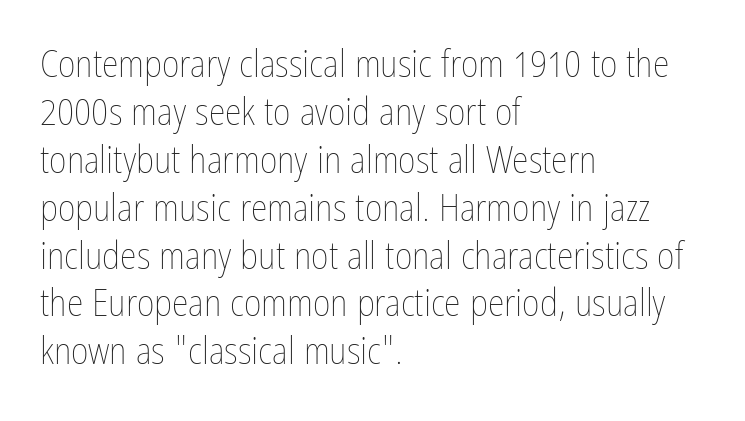
Q: Is the text bold? A: No.
Q: Is the text italic (slanted)? A: No, it is upright.
Q: Is the text underlined? A: No.
Q: How is the paragraph aligned? A: Left-aligned.
Q: Is the spacing between letters normal or unusually wide? A: Normal.
Q: Is the spacing between lines tight, normal or loose? A: Normal.
Q: Width (condensed, normal, or wide)? A: Condensed.
Q: Stroke contrast? A: Low.
Q: x-height? A: Medium.
Q: Monospaced? A: No.
